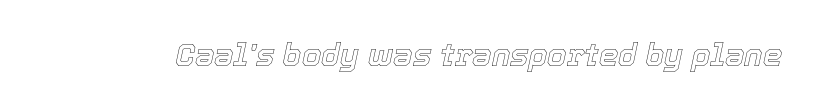
Q: Is the text italic (slanted)? A: Yes, it leans right by about 12 degrees.
Q: Is the text underlined? A: No.
Q: Is the spacing between letters normal or unusually wide? A: Normal.
Q: Width (condensed, normal, or wide)? A: Normal.
Q: x-height? A: Medium.
Q: Monospaced? A: No.
